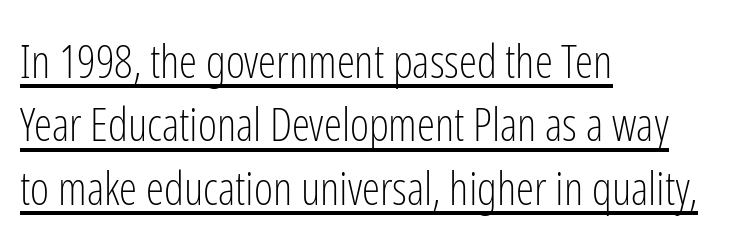
Each letter keeps its own natural width here, so spacing adapts to shape. The lettering holds an erect, upright posture throughout. Observe the absence of serifs on each vertical stroke in this sample. What's the leading like? Ordinary, nothing unusual.
